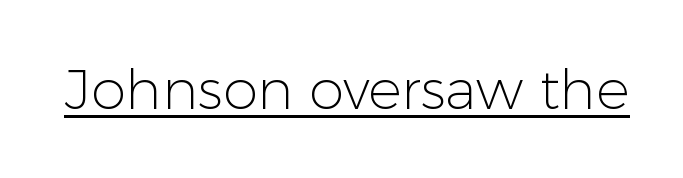
{"serif": "no", "italic": "no", "bold": "no", "weight": "light", "width": "normal", "stroke_contrast": "low", "x_height": "medium", "monospaced": "no", "underline": "yes", "letter_spacing": "normal", "letter_spacing_em": 0.0, "glyph_px": 56}
